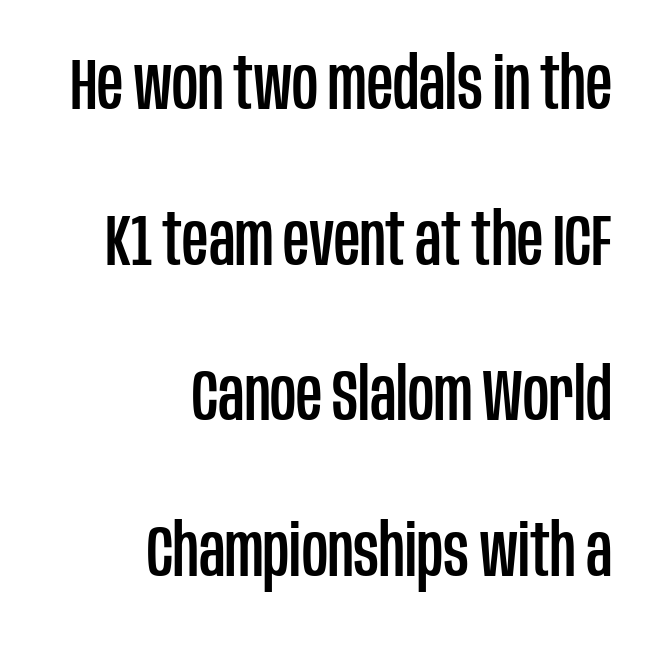
{"serif": "no", "italic": "no", "width": "condensed", "stroke_contrast": "low", "x_height": "large", "monospaced": "no", "underline": "no", "align": "right", "line_spacing": "loose", "line_spacing_ratio": 2.16, "letter_spacing": "normal", "letter_spacing_em": 0.0, "glyph_px": 72}
